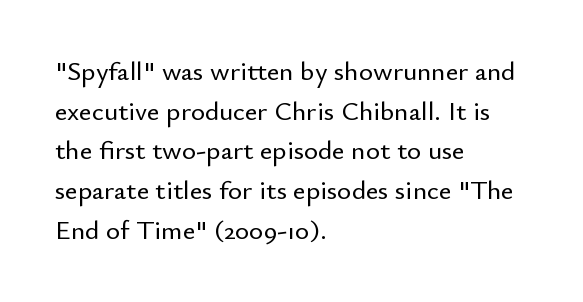
Reading down the column, the eye jumps a familiar distance to each next line. The gaps between neighbouring characters are ordinary and unremarkable. Every character sits straight up, as roman type does. These lines stack with their left ends in a neat column. Bare-footed words on every line.
